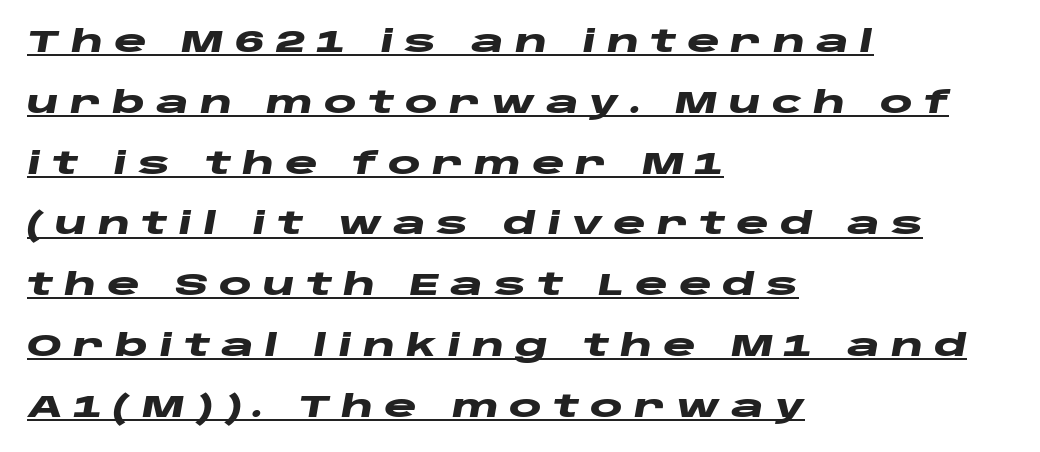
The image shows 31 px heavy, wide type, italic (leaning right); set left-aligned, loose line spacing (1.96x), unusually wide letter spacing (+0.35 em), underlined; low stroke contrast and a large x-height.
